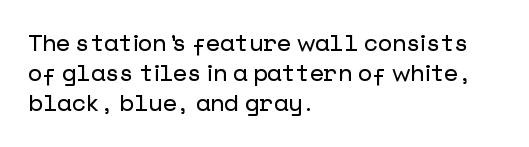
The ragged edge is on the right, which tells us the setting is flush left. What's the leading like? Ordinary, nothing unusual. Posture: straight, roman, zero tilt. The face used here is rendered with its standard letterfit. Letters rest on an invisible, unmarked baseline.
